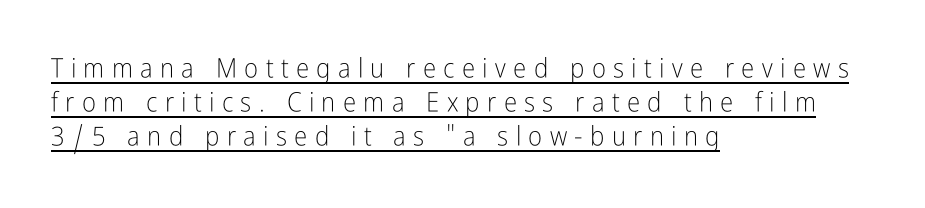
{"italic": "no", "bold": "no", "underline": "yes", "align": "left", "line_spacing": "normal", "line_spacing_ratio": 1.26, "letter_spacing": "wide", "letter_spacing_em": 0.27, "glyph_px": 27}
